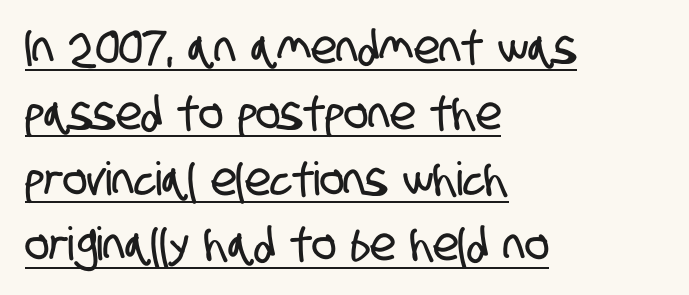
This sample uses a sans-serif face. Horizontally, the lines are justified to the leading edge only. Think of a printed novel: that variable character pitch is what you see here. Successive baselines arrive at the customary interval.
